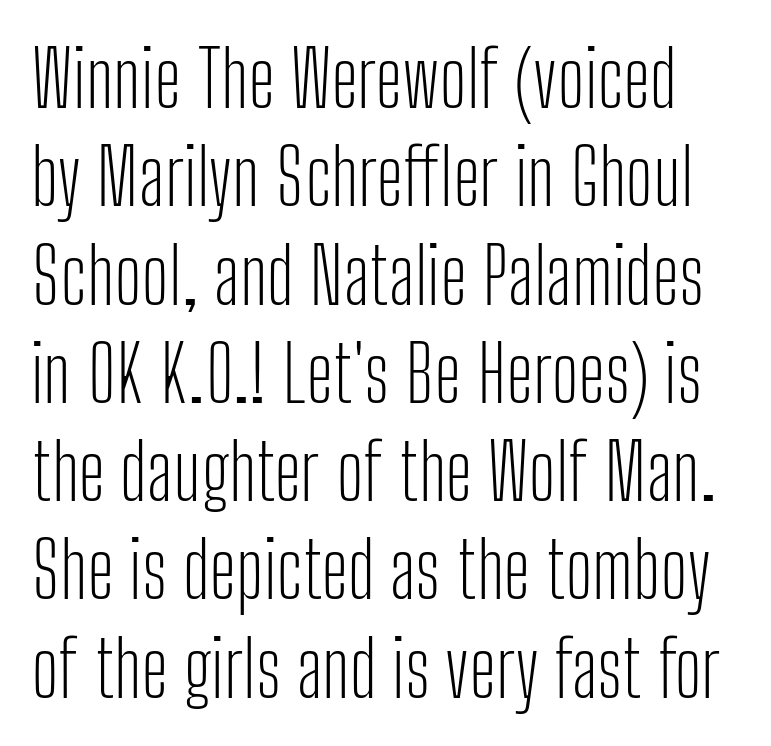
Q: Is the text bold? A: No.
Q: Is the text italic (slanted)? A: No, it is upright.
Q: Is the typeface a serif or a sans-serif typeface? A: Sans-serif.
Q: Is the text underlined? A: No.
Q: Is the spacing between letters normal or unusually wide? A: Normal.
Q: Is the spacing between lines tight, normal or loose? A: Normal.
Q: Width (condensed, normal, or wide)? A: Condensed.
Q: Stroke contrast? A: Low.
Q: x-height? A: Medium.
Q: Monospaced? A: No.
